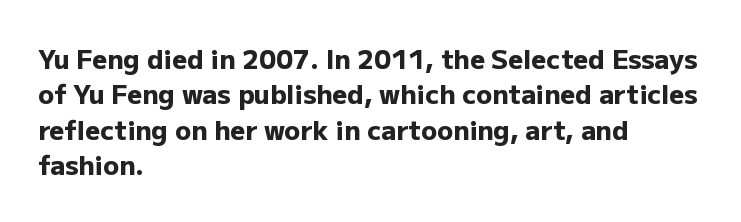
{"italic": "no", "bold": "yes", "underline": "no", "align": "left", "line_spacing": "normal", "line_spacing_ratio": 1.36, "letter_spacing": "normal", "letter_spacing_em": 0.0, "glyph_px": 26}
